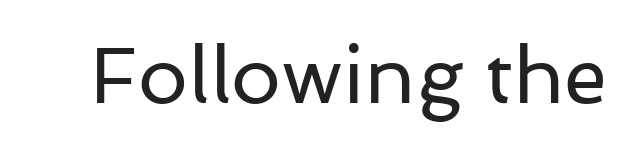
Posture: straight, roman, zero tilt. Ink coverage per letter is moderate at most. Here the designer chose a conventional face with non-uniform glyph widths. This is sans-serif lettering, the kind often seen on screens and signage. What stands out about the letter spacing? Nothing — it is the standard amount.
